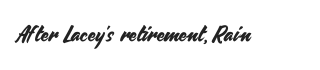
{"underline": "no", "letter_spacing": "normal", "letter_spacing_em": 0.0, "glyph_px": 22}
